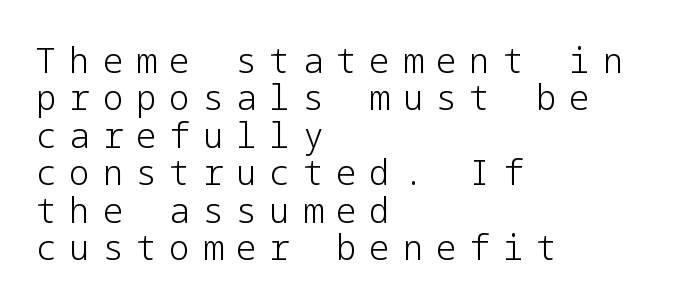
{"serif": "no", "italic": "no", "bold": "no", "weight": "light", "width": "normal", "stroke_contrast": "low", "x_height": "medium", "underline": "no", "align": "left", "line_spacing": "tight", "line_spacing_ratio": 1.1, "letter_spacing": "wide", "letter_spacing_em": 0.38, "glyph_px": 34}
